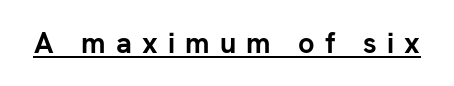
{"serif": "no", "italic": "no", "bold": "yes", "weight": "semibold", "width": "normal", "stroke_contrast": "low", "x_height": "medium", "monospaced": "no", "underline": "yes", "letter_spacing": "wide", "letter_spacing_em": 0.35, "glyph_px": 29}
